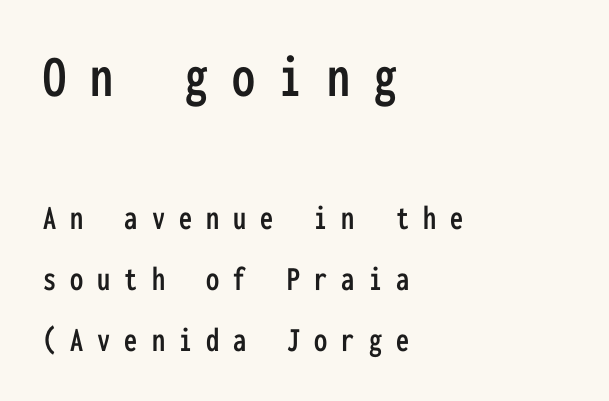
The image shows 61 px condensed sans-serif type, upright, monospaced; set left-aligned, line spacing 1.74x, unusually wide letter spacing (+0.4 em), not underlined; the first (top) block is 1.74x larger; low stroke contrast and a medium x-height.
